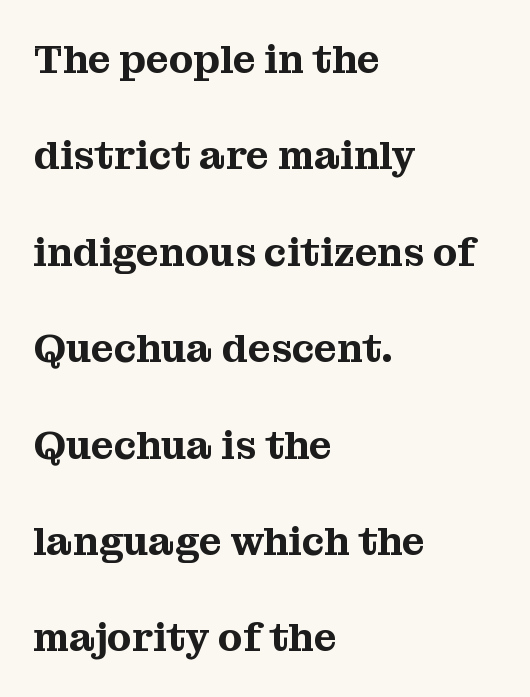
The image shows 40 px serif type, upright; set left-aligned, loose line spacing (2.41x), normal letter spacing, not underlined; medium stroke contrast and a medium x-height.
